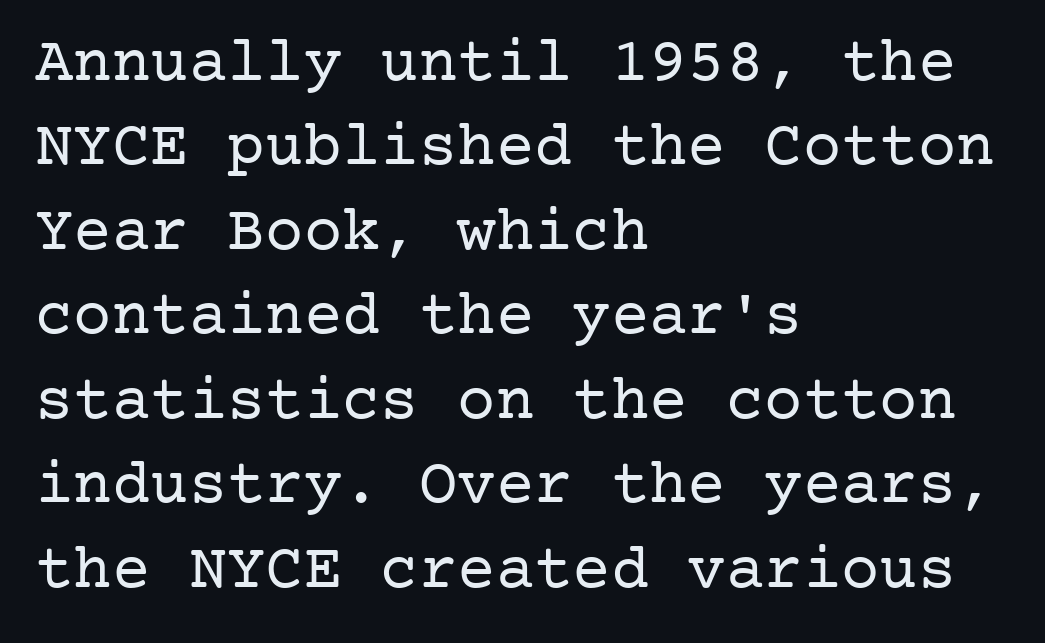
The image shows 64 px regular-weight serif type, upright; set left-aligned, normal line spacing (1.32x), normal letter spacing, not underlined; low stroke contrast and a medium x-height.
